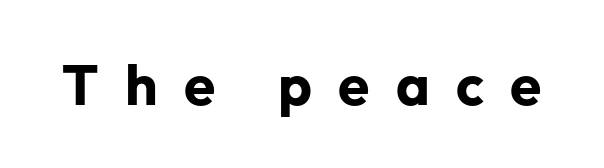
Plenty of ink on the page — the face is bold. This sample has the flowing, uneven cadence of proportional lettering. Caption: expanded tracking, letters set apart. A roman cut, with each character standing at attention. Anything drawn beneath the words? Only blank space. This rendering employs a face without finishing strokes, i.e., a sans-serif.
